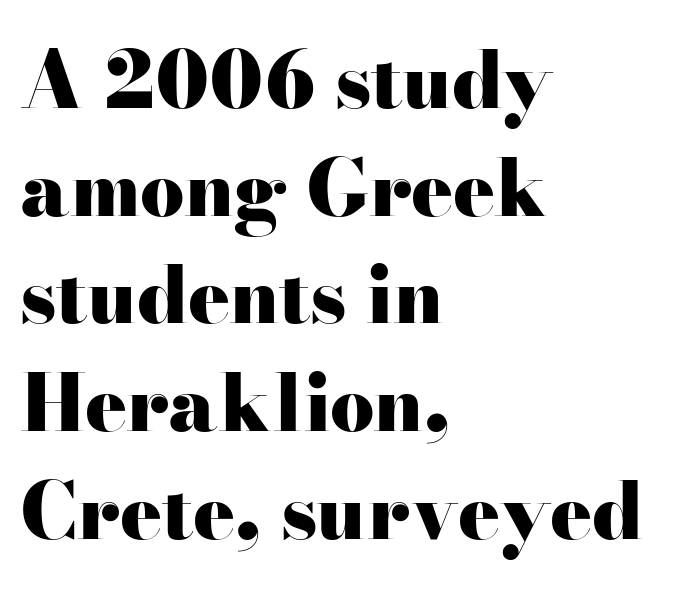
Q: Is the text bold? A: Yes.
Q: Is the text italic (slanted)? A: No, it is upright.
Q: Is the typeface a serif or a sans-serif typeface? A: Serif.
Q: Is the text underlined? A: No.
Q: How is the paragraph aligned? A: Left-aligned.
Q: Is the spacing between letters normal or unusually wide? A: Normal.
Q: Is the spacing between lines tight, normal or loose? A: Normal.
Q: Width (condensed, normal, or wide)? A: Wide.
Q: Stroke contrast? A: High.
Q: x-height? A: Small.
Q: Monospaced? A: No.
